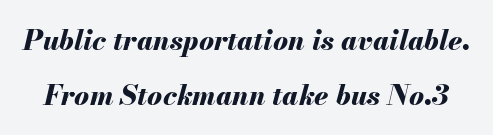
The image shows 28 px bold type, italic (leaning right); set loose line spacing (1.95x), normal letter spacing, not underlined; medium stroke contrast and a small x-height.
